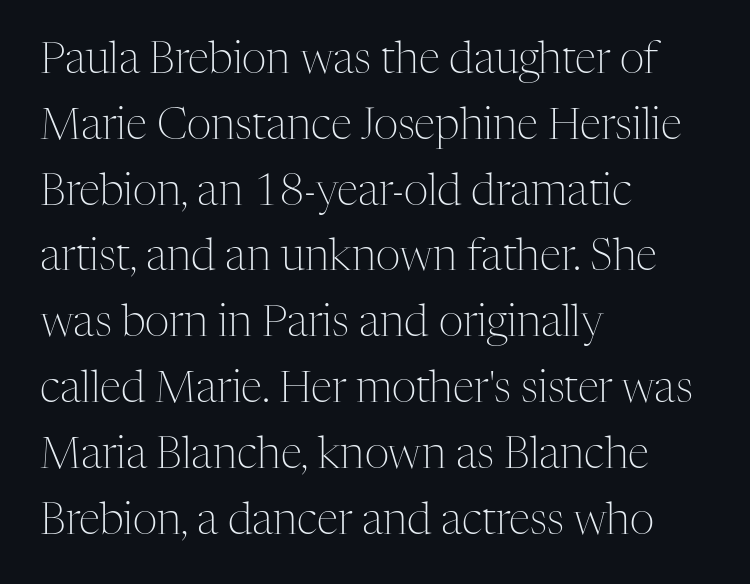
Q: Is the text bold? A: No.
Q: Is the text italic (slanted)? A: No, it is upright.
Q: Is the typeface a serif or a sans-serif typeface? A: Serif.
Q: Is the text underlined? A: No.
Q: How is the paragraph aligned? A: Left-aligned.
Q: Is the spacing between letters normal or unusually wide? A: Normal.
Q: Is the spacing between lines tight, normal or loose? A: Normal.
Q: Width (condensed, normal, or wide)? A: Normal.
Q: Stroke contrast? A: Medium.
Q: x-height? A: Medium.
Q: Monospaced? A: No.
